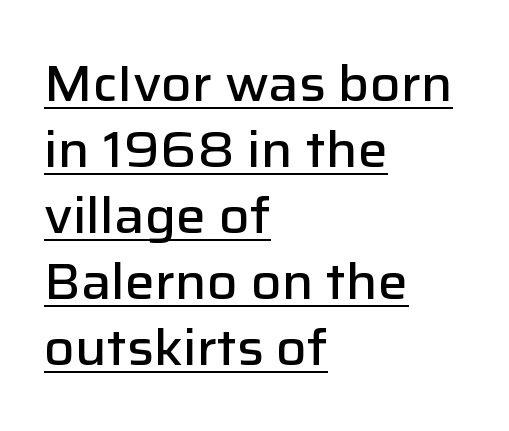
All the whitespace from short lines collects on the right. Default kerning and tracking; the words read as compact shapes. Italic? Not at all — the glyphs are vertical. The characters look somewhat weighty, a semibold short of true bold.
